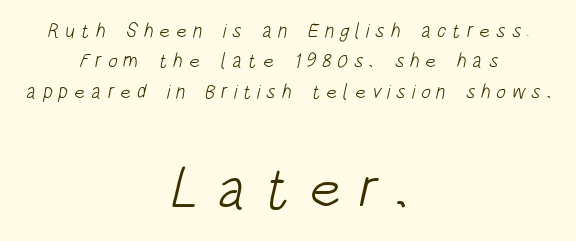
Q: Is the text bold? A: No.
Q: Is the typeface a serif or a sans-serif typeface? A: Sans-serif.
Q: Is the text underlined? A: No.
Q: How is the paragraph aligned? A: Centered.
Q: Is the spacing between letters normal or unusually wide? A: Unusually wide.
Q: Is the spacing between lines tight, normal or loose? A: Normal.
Q: Which block of text is set in a larger size, the first (top) or the second (bottom)? A: The second (bottom) one.
Q: Width (condensed, normal, or wide)? A: Condensed.
Q: Stroke contrast? A: Low.
Q: x-height? A: Large.
Q: Monospaced? A: No.
